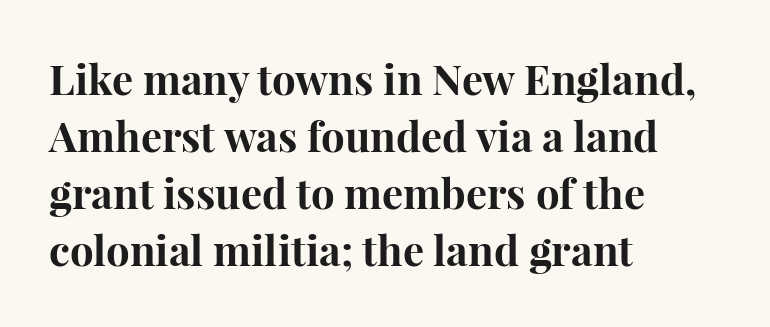
The image shows 42 px bold serif type, upright; set left-aligned, normal line spacing (1.36x), normal letter spacing, not underlined; high stroke contrast and a medium x-height.
